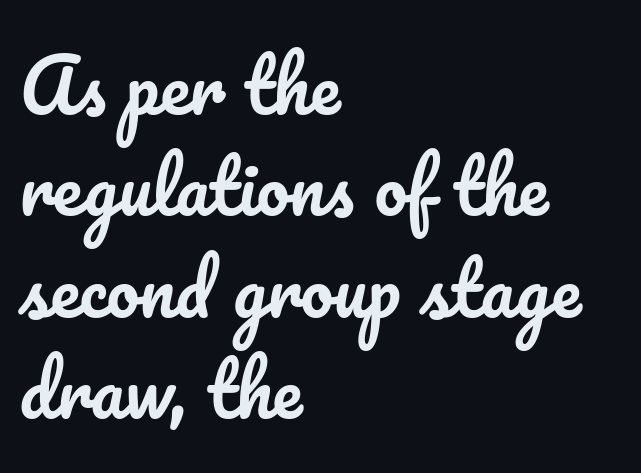
The string is rendered with underlining switched off. Here the glyphs are tracked normally, forming tight word shapes. Horizontal bands of white between lines are of average thickness. Which margin do the lines hug? The left one — the right edge is uneven. A typesetter would call this proportional, since set widths differ per character.
